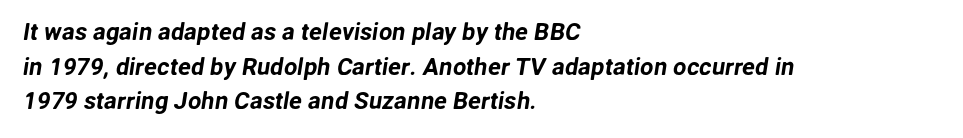
Q: Is the text underlined? A: No.
Q: How is the paragraph aligned? A: Left-aligned.
Q: Is the spacing between letters normal or unusually wide? A: Normal.
Q: Is the spacing between lines tight, normal or loose? A: Normal.
